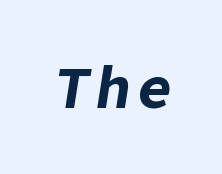
Italic? Definitely — the glyphs are oblique. The passage shown is emphatically bold. Any mark beneath the type? The region is blank.
